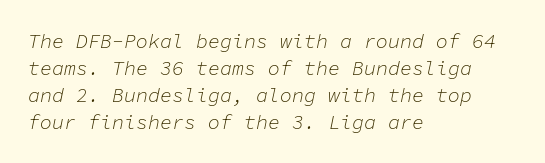
Q: Is the text bold? A: No.
Q: Is the text italic (slanted)? A: Yes, it leans right by about 11 degrees.
Q: Is the text underlined? A: No.
Q: How is the paragraph aligned? A: Left-aligned.
Q: Is the spacing between letters normal or unusually wide? A: Normal.
Q: Is the spacing between lines tight, normal or loose? A: Normal.
